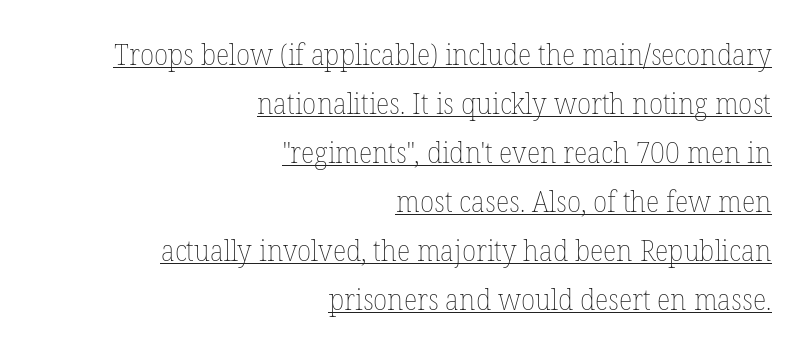
The image shows 29 px thin type, upright; set right-aligned, normal line spacing (1.69x), normal letter spacing, underlined; low stroke contrast and a medium x-height.
